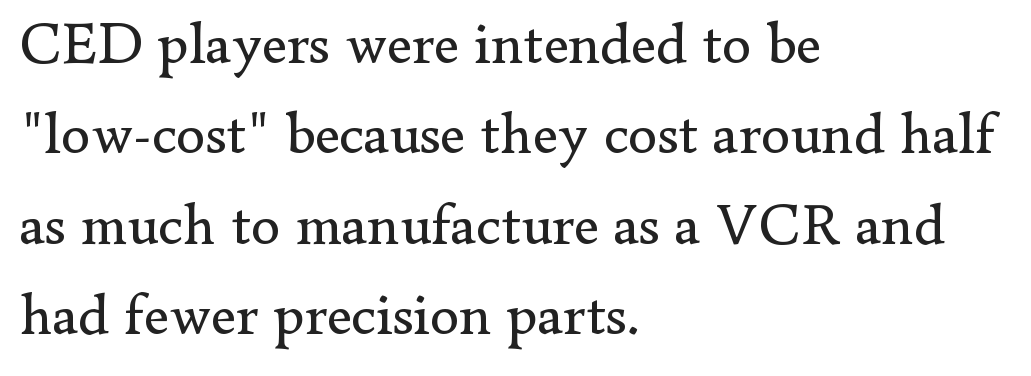
Is this a sans? No — the strokes have serifs. The gap between lines stays unmarked. Looks like regular typesetting: each glyph gets only the width it needs. Is there any slant? The stems are plumb. A typesetter would call this leading conventional body-copy spacing. The face used here is rendered with its standard letterfit.
